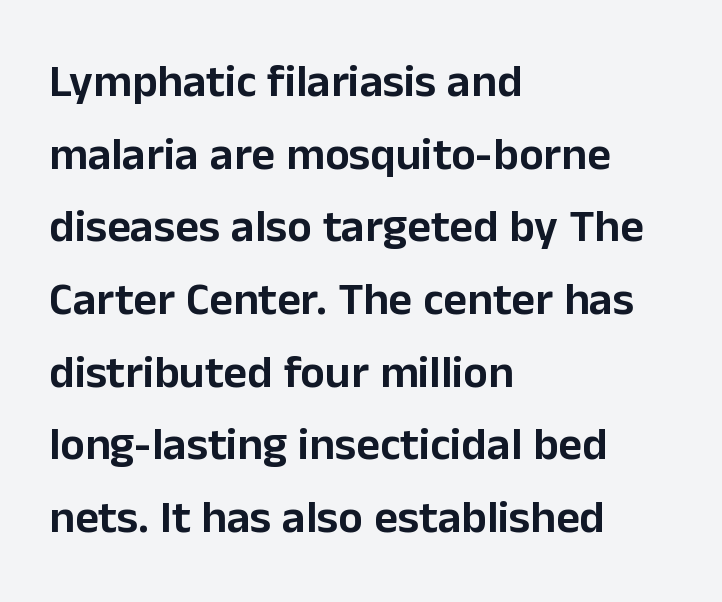
The image shows 46 px sans-serif type, upright; set left-aligned, normal line spacing (1.58x), normal letter spacing, not underlined; low stroke contrast and a medium x-height.
